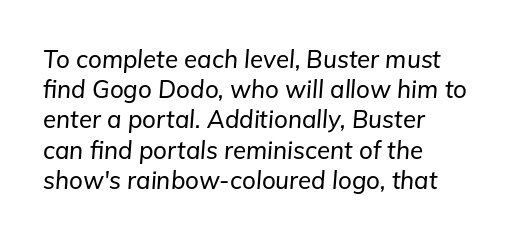
{"italic": "yes", "lean": "right", "slant_degrees": 5, "underline": "no", "align": "left", "line_spacing": "normal", "line_spacing_ratio": 1.26, "letter_spacing": "normal", "letter_spacing_em": 0.0, "glyph_px": 24}
